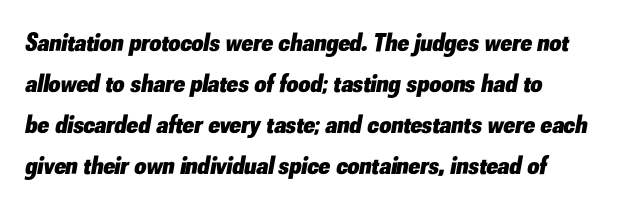
There's an unmistakable incline to the writing here. The passage shown is not underscored anywhere. Summary of vertical rhythm: regular, with standard interline spacing. What weight is shown? A full bold with thick strokes. This sample uses plain, unmodified letter spacing. The rag falls on the right side of this text block.
